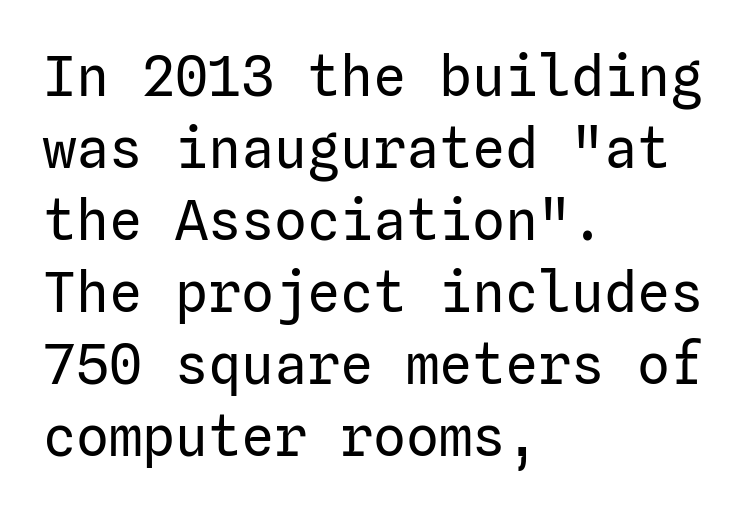
The image shows 55 px regular-weight sans-serif type, upright; set left-aligned, normal line spacing (1.31x), normal letter spacing, not underlined; low stroke contrast and a medium x-height.
